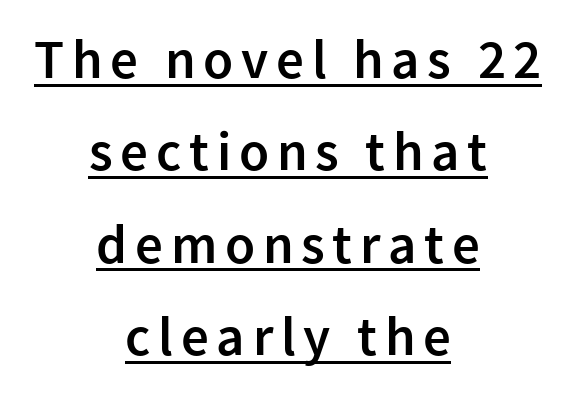
The image shows 55 px semibold sans-serif type, upright; set centered, normal line spacing (1.68x), underlined; low stroke contrast and a medium x-height.
